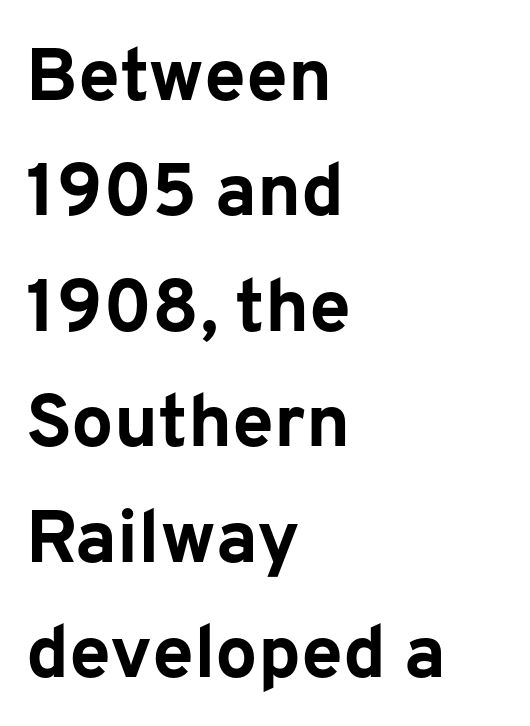
{"serif": "no", "italic": "no", "bold": "yes", "weight": "bold", "width": "normal", "stroke_contrast": "low", "x_height": "medium", "monospaced": "no", "underline": "no", "align": "left", "line_spacing": "normal", "line_spacing_ratio": 1.54, "letter_spacing": "normal", "letter_spacing_em": 0.0, "glyph_px": 75}
